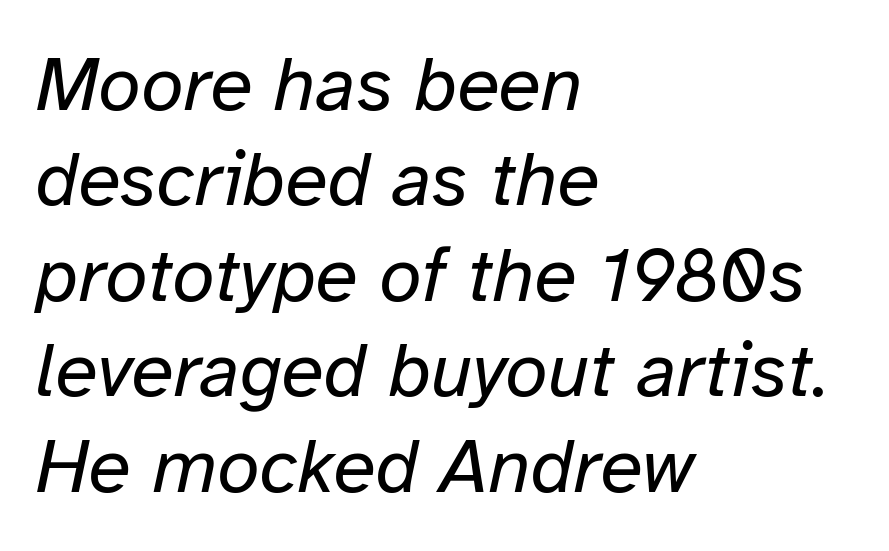
Q: Is the text bold? A: No.
Q: Is the text italic (slanted)? A: Yes, it leans right by about 12 degrees.
Q: Is the text underlined? A: No.
Q: How is the paragraph aligned? A: Left-aligned.
Q: Is the spacing between letters normal or unusually wide? A: Normal.
Q: Width (condensed, normal, or wide)? A: Normal.
Q: Stroke contrast? A: Low.
Q: x-height? A: Medium.
Q: Monospaced? A: No.
